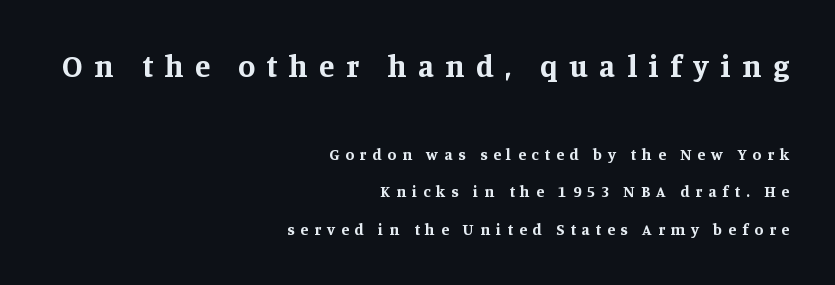
Q: Is the text bold? A: Yes.
Q: Is the text italic (slanted)? A: No, it is upright.
Q: Is the typeface a serif or a sans-serif typeface? A: Serif.
Q: Is the text underlined? A: No.
Q: How is the paragraph aligned? A: Right-aligned.
Q: Is the spacing between letters normal or unusually wide? A: Unusually wide.
Q: Is the spacing between lines tight, normal or loose? A: Loose.
Q: Which block of text is set in a larger size, the first (top) or the second (bottom)? A: The first (top) one.
Q: Width (condensed, normal, or wide)? A: Normal.
Q: Stroke contrast? A: Medium.
Q: x-height? A: Large.
Q: Monospaced? A: No.
